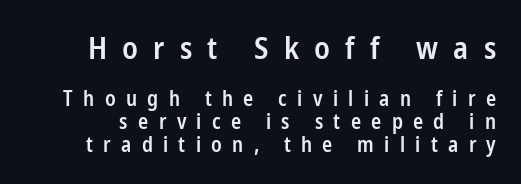
{"serif": "no", "italic": "no", "bold": "semi", "weight": "semibold", "width": "condensed", "stroke_contrast": "low", "x_height": "medium", "monospaced": "no", "underline": "no", "line_spacing": "tight", "line_spacing_ratio": 1.08, "letter_spacing": "wide", "letter_spacing_em": 0.49, "larger_block": "first", "size_ratio": 1.48, "glyph_px": 31}
